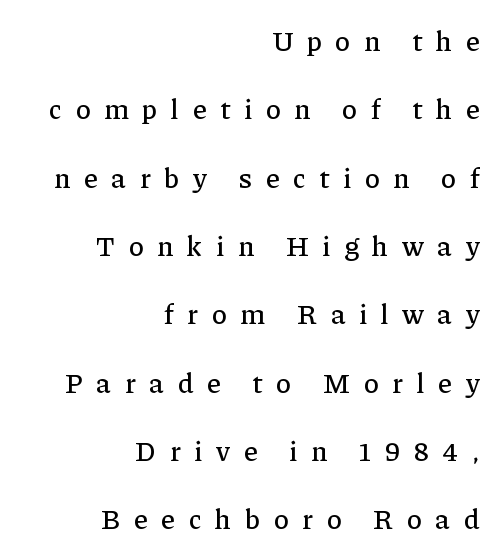
Q: Is the text italic (slanted)? A: No, it is upright.
Q: Is the typeface a serif or a sans-serif typeface? A: Serif.
Q: Is the text underlined? A: No.
Q: How is the paragraph aligned? A: Right-aligned.
Q: Is the spacing between letters normal or unusually wide? A: Unusually wide.
Q: Is the spacing between lines tight, normal or loose? A: Loose.
Q: Width (condensed, normal, or wide)? A: Normal.
Q: Stroke contrast? A: Low.
Q: x-height? A: Medium.
Q: Monospaced? A: No.
